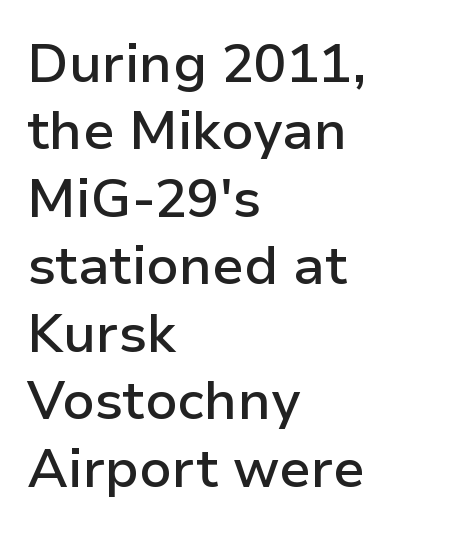
The image shows 54 px semibold sans-serif type, upright; set left-aligned, normal line spacing (1.25x), normal letter spacing, not underlined; low stroke contrast and a medium x-height.
